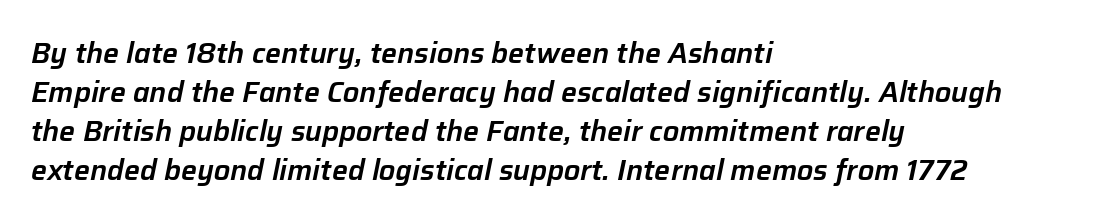
The rendering uses natural spacing where letterforms have individual widths. Interline gaps are of average width in this sample. The baseline area is clear. Yep, that's italic — everything's leaning.
